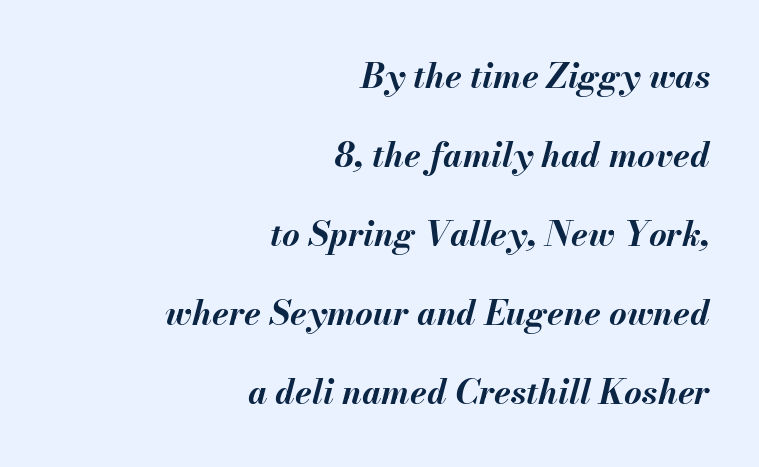
{"italic": "yes", "lean": "right", "slant_degrees": 13, "bold": "yes", "weight": "bold", "width": "normal", "stroke_contrast": "medium", "x_height": "small", "monospaced": "no", "underline": "no", "align": "right", "line_spacing": "loose", "line_spacing_ratio": 2.32, "letter_spacing": "normal", "letter_spacing_em": 0.0, "glyph_px": 34}
